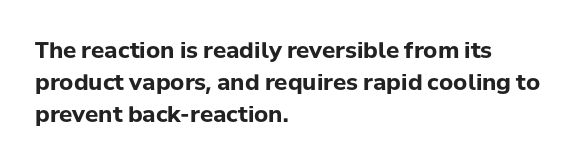
{"italic": "no", "bold": "yes", "underline": "no", "align": "left", "line_spacing": "normal", "line_spacing_ratio": 1.46, "letter_spacing": "normal", "letter_spacing_em": 0.0, "glyph_px": 22}
